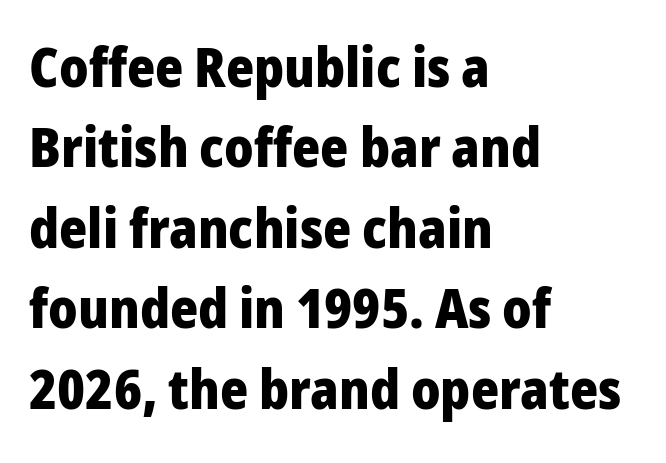
{"serif": "no", "italic": "no", "bold": "yes", "weight": "heavy", "width": "normal", "stroke_contrast": "low", "x_height": "medium", "monospaced": "no", "underline": "no", "align": "left", "line_spacing": "normal", "line_spacing_ratio": 1.49, "letter_spacing": "normal", "letter_spacing_em": 0.0, "glyph_px": 54}
